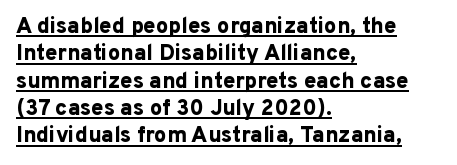
The image shows 22 px bold type, upright; set left-aligned, line spacing 1.24x, normal letter spacing, underlined.
